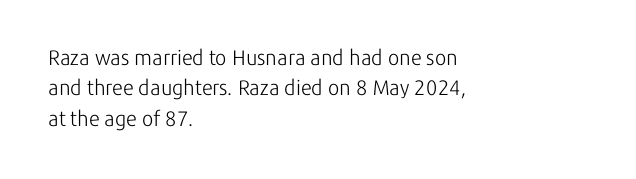
Letter spacing: default. Ink coverage per letter is moderate at most. The rag falls on the right side of this text block. Descenders are the only things crossing below the line. This block has exactly the height ordinary leading produces. This is the regular roman posture of the typeface.
